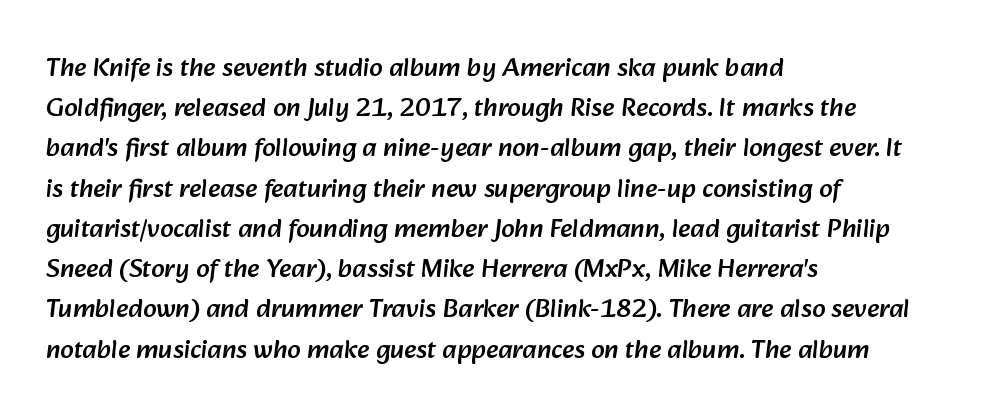
Q: Is the text underlined? A: No.
Q: How is the paragraph aligned? A: Left-aligned.
Q: Is the spacing between letters normal or unusually wide? A: Normal.
Q: Is the spacing between lines tight, normal or loose? A: Normal.
